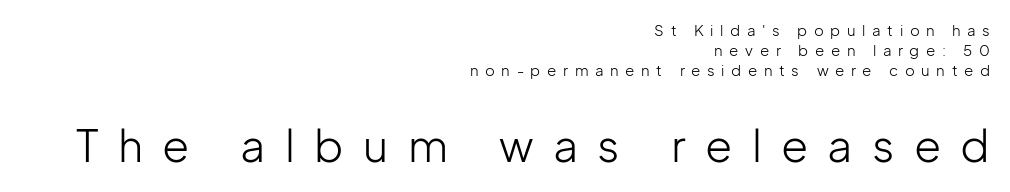
The rendering uses natural spacing where letterforms have individual widths. Only glyphs here, with clear space below each row. Tracking here is generous; glyphs stand well apart from one another. Each line ends at the same right margin while the left side varies.
